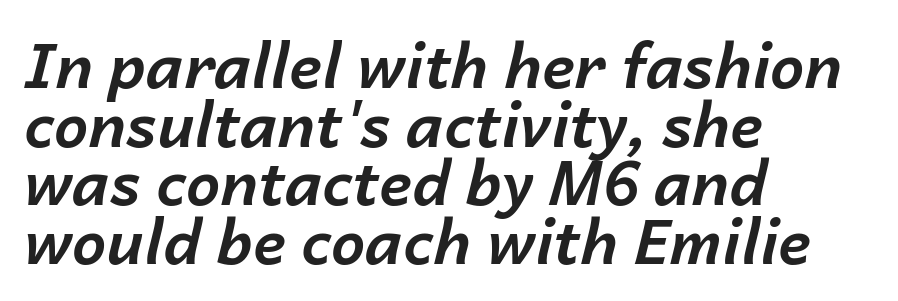
{"italic": "yes", "lean": "right", "slant_degrees": 14, "bold": "yes", "weight": "bold", "width": "normal", "stroke_contrast": "low", "x_height": "medium", "monospaced": "no", "underline": "no", "align": "left", "line_spacing": "tight", "line_spacing_ratio": 0.96, "letter_spacing": "normal", "letter_spacing_em": 0.0, "glyph_px": 61}
